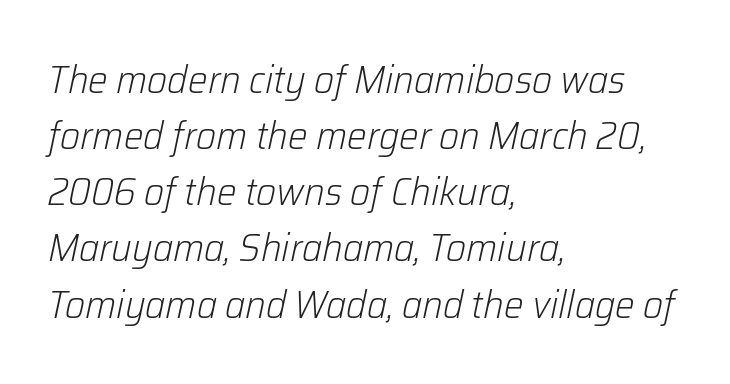
The face used here is proportionally spaced, like ordinary book or web type. The block of text has a typical density, with ordinary space between rows. The lettering tilts uniformly, giving the passage an italic look. A typesetter would call this zero additional tracking. Glance below the letters and you will spot only blank space. Reading down the block, your eye returns to a fixed left position each line.
